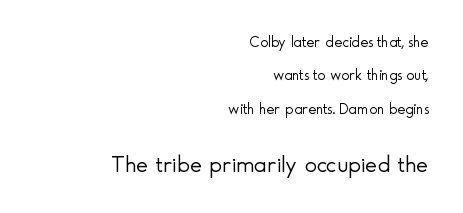
The image shows 23 px text type, upright; set right-aligned, loose line spacing (2.23x), normal letter spacing, not underlined; the second (bottom) block is 1.53x larger.
